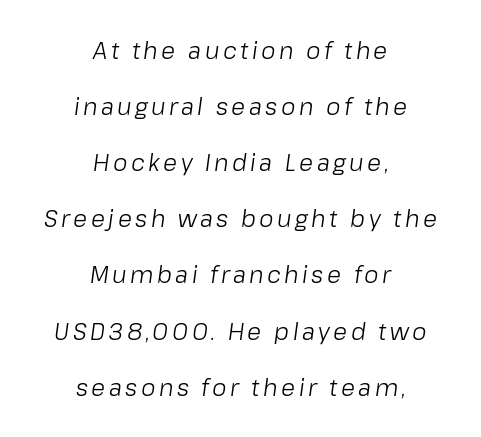
The image shows 23 px text type, italic (leaning right); set centered, loose line spacing (2.44x), not underlined.
